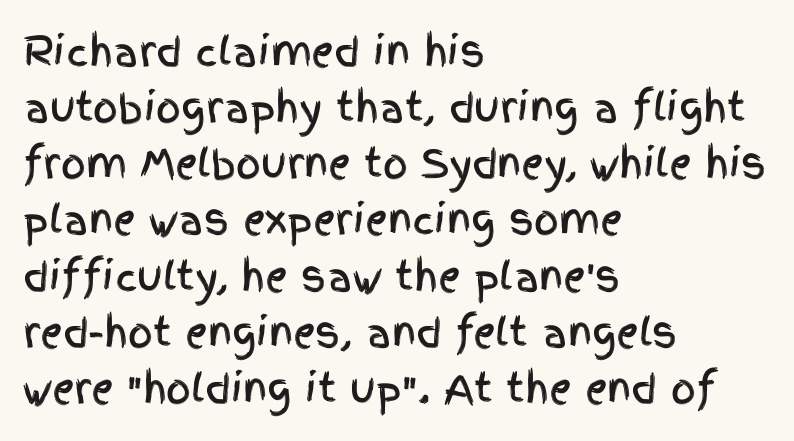
{"serif": "no", "italic": "no", "width": "condensed", "x_height": "large", "monospaced": "no", "underline": "no", "align": "left", "line_spacing": "normal", "line_spacing_ratio": 1.44, "letter_spacing": "normal", "letter_spacing_em": 0.0, "glyph_px": 39}
